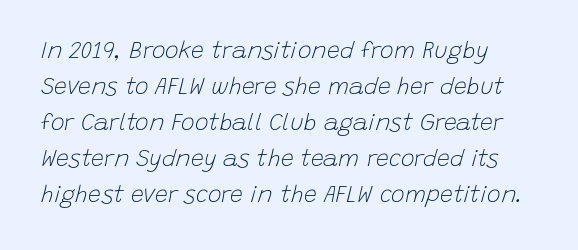
The image shows 23 px text type, italic (leaning right); set normal line spacing (1.56x), normal letter spacing, not underlined.
